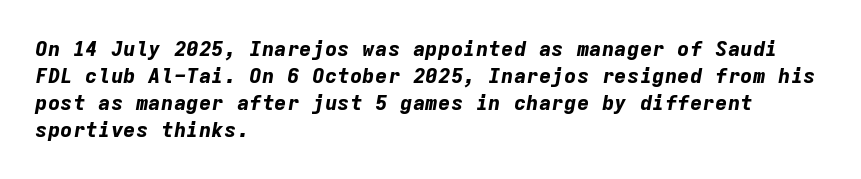
Q: Is the text bold? A: Yes.
Q: Is the text italic (slanted)? A: Yes, it leans right by about 9 degrees.
Q: Is the text underlined? A: No.
Q: How is the paragraph aligned? A: Left-aligned.
Q: Is the spacing between letters normal or unusually wide? A: Normal.
Q: Is the spacing between lines tight, normal or loose? A: Normal.
